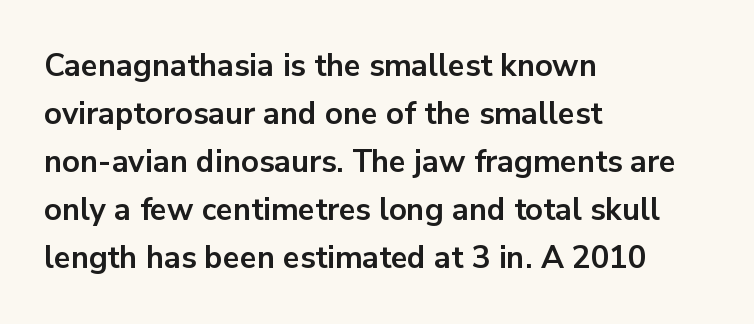
{"serif": "no", "italic": "no", "bold": "yes", "weight": "bold", "width": "normal", "stroke_contrast": "low", "x_height": "medium", "monospaced": "no", "underline": "no", "align": "left", "line_spacing": "normal", "line_spacing_ratio": 1.55, "letter_spacing": "normal", "letter_spacing_em": 0.0, "glyph_px": 31}
